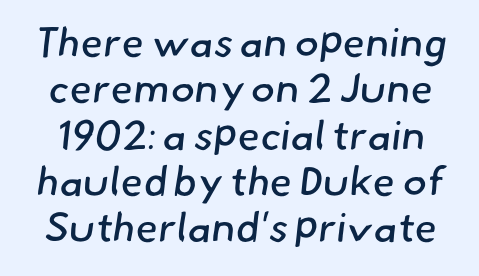
Q: Is the text bold? A: No.
Q: Is the typeface a serif or a sans-serif typeface? A: Sans-serif.
Q: Is the text underlined? A: No.
Q: Is the spacing between letters normal or unusually wide? A: Normal.
Q: Is the spacing between lines tight, normal or loose? A: Tight.
Q: Width (condensed, normal, or wide)? A: Normal.
Q: Stroke contrast? A: Low.
Q: x-height? A: Small.
Q: Monospaced? A: No.
